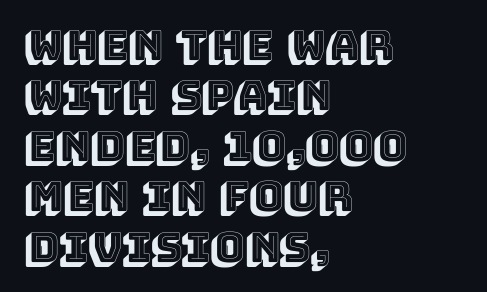
{"italic": "no", "width": "normal", "x_height": "large", "monospaced": "no", "underline": "no", "align": "left", "line_spacing_ratio": 1.23, "letter_spacing": "normal", "letter_spacing_em": 0.0, "glyph_px": 41}
